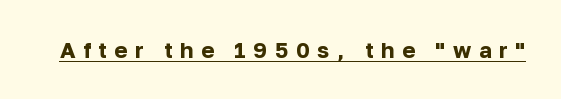
The image shows 22 px bold type, upright; set unusually wide letter spacing (+0.34 em), underlined.
